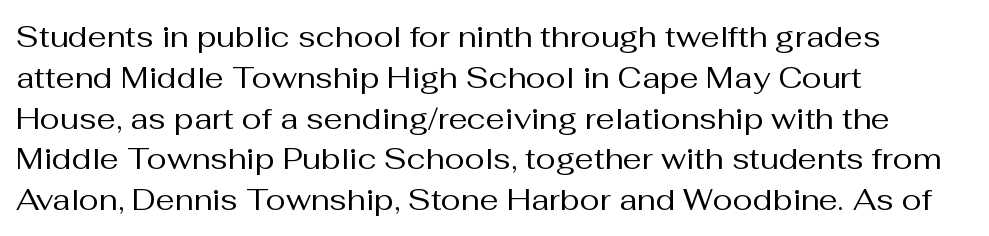
{"serif": "no", "italic": "no", "bold": "no", "weight": "regular", "width": "normal", "stroke_contrast": "medium", "x_height": "medium", "monospaced": "no", "underline": "no", "align": "left", "line_spacing": "normal", "line_spacing_ratio": 1.36, "letter_spacing": "normal", "letter_spacing_em": 0.0, "glyph_px": 30}
